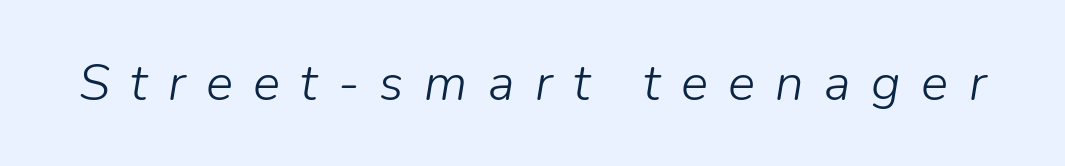
Q: Is the text bold? A: No.
Q: Is the text italic (slanted)? A: Yes, it leans right by about 9 degrees.
Q: Is the text underlined? A: No.
Q: Is the spacing between letters normal or unusually wide? A: Unusually wide.
Q: Width (condensed, normal, or wide)? A: Normal.
Q: Stroke contrast? A: Low.
Q: x-height? A: Medium.
Q: Monospaced? A: No.
